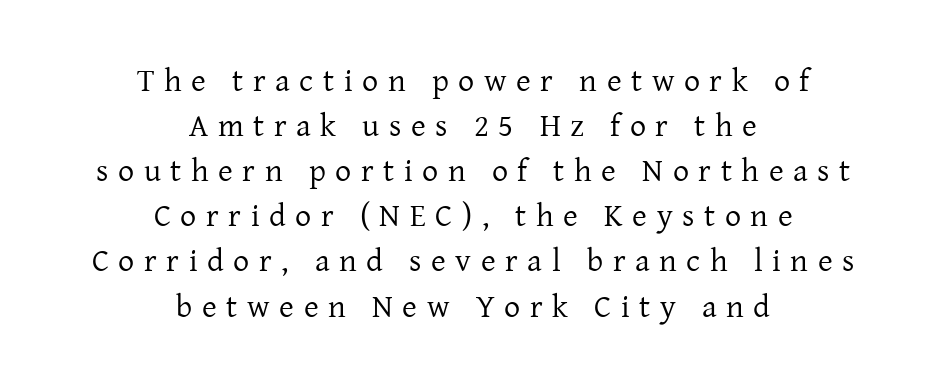
The image shows 32 px regular-weight serif type, upright; set centered, normal line spacing (1.41x), unusually wide letter spacing (+0.3 em), not underlined; low stroke contrast and a medium x-height.
